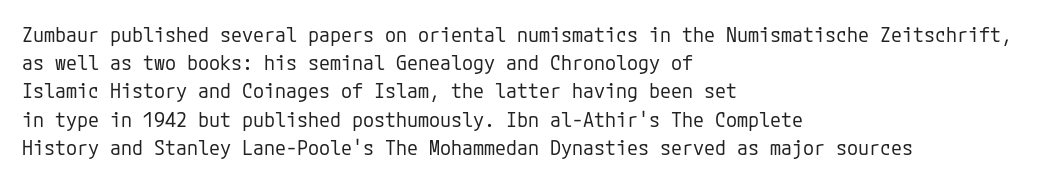
Nobody drew a line under any word here. When letters stand straight like this, we call the style roman or upright. The lines sit at an ordinary, default distance from one another. Summary of weight: not heavy and not bold.
